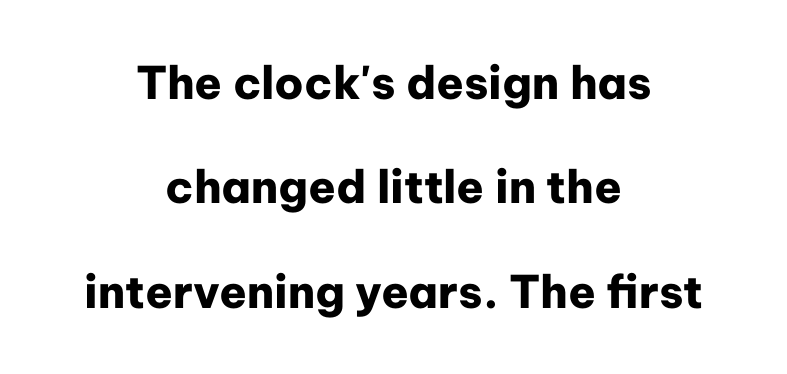
Q: Is the text bold? A: Yes.
Q: Is the text italic (slanted)? A: No, it is upright.
Q: Is the typeface a serif or a sans-serif typeface? A: Sans-serif.
Q: Is the text underlined? A: No.
Q: How is the paragraph aligned? A: Centered.
Q: Is the spacing between letters normal or unusually wide? A: Normal.
Q: Is the spacing between lines tight, normal or loose? A: Loose.
Q: Width (condensed, normal, or wide)? A: Normal.
Q: Stroke contrast? A: Low.
Q: x-height? A: Medium.
Q: Monospaced? A: No.
